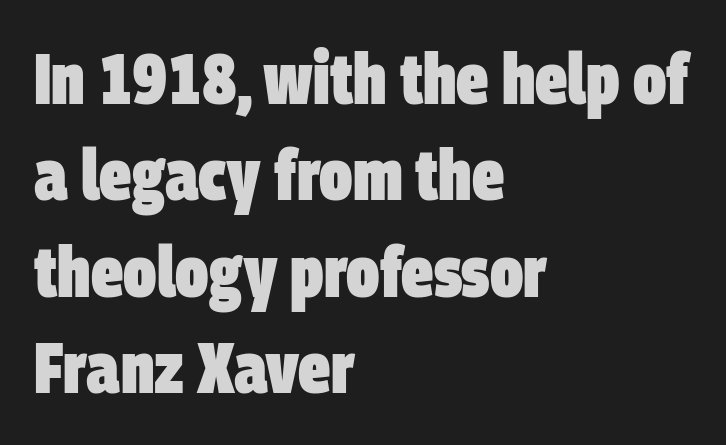
The image shows 72 px heavy, condensed sans-serif type; set left-aligned, normal line spacing (1.34x), normal letter spacing, not underlined; low stroke contrast and a large x-height.
